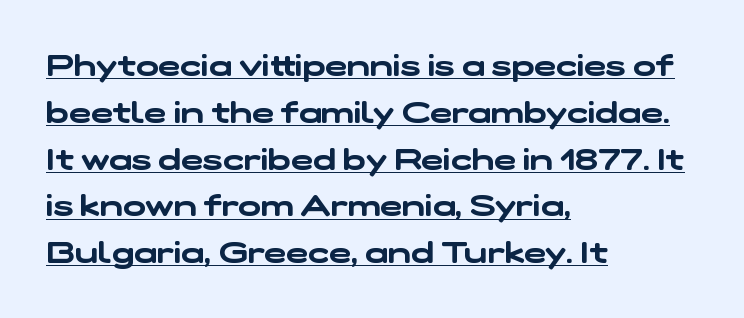
Q: Is the typeface a serif or a sans-serif typeface? A: Sans-serif.
Q: Is the text underlined? A: Yes.
Q: How is the paragraph aligned? A: Left-aligned.
Q: Is the spacing between letters normal or unusually wide? A: Normal.
Q: Is the spacing between lines tight, normal or loose? A: Normal.
Q: Width (condensed, normal, or wide)? A: Wide.
Q: Stroke contrast? A: Low.
Q: x-height? A: Medium.
Q: Monospaced? A: No.
